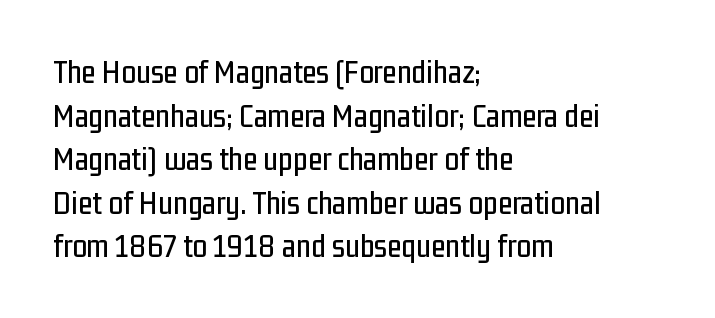
{"serif": "no", "italic": "no", "width": "condensed", "stroke_contrast": "low", "x_height": "medium", "monospaced": "no", "underline": "no", "align": "left", "line_spacing": "normal", "line_spacing_ratio": 1.32, "letter_spacing": "normal", "letter_spacing_em": 0.0, "glyph_px": 33}
